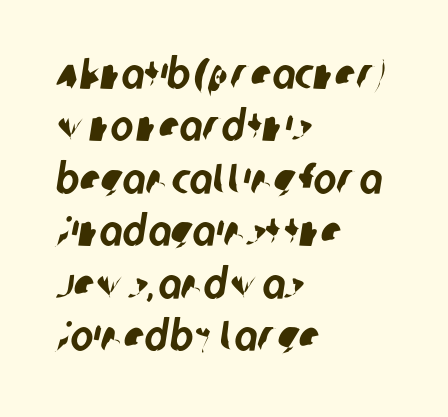
The image shows 43 px condensed sans-serif type; set left-aligned, line spacing 1.22x, normal letter spacing, not underlined; low stroke contrast and a large x-height.
